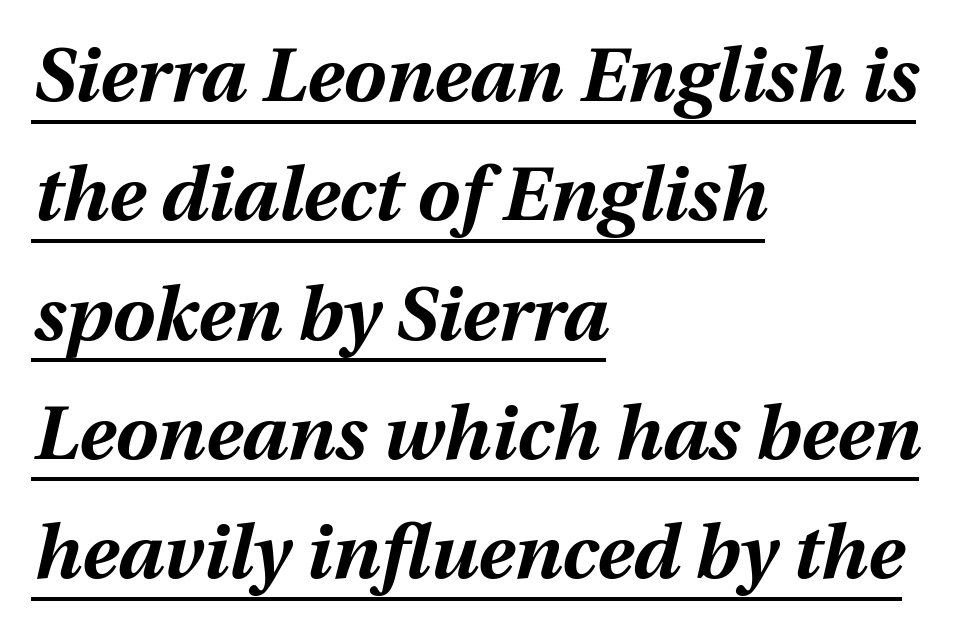
A classic flush-left, rag-right setting is used for this passage. The line texture is even and compact thanks to regular tracking. The passage shown is emphatically bold. A rule runs beneath these lines of type. Note the varied advance widths — an 'i' is clearly narrower than an 'm'.
